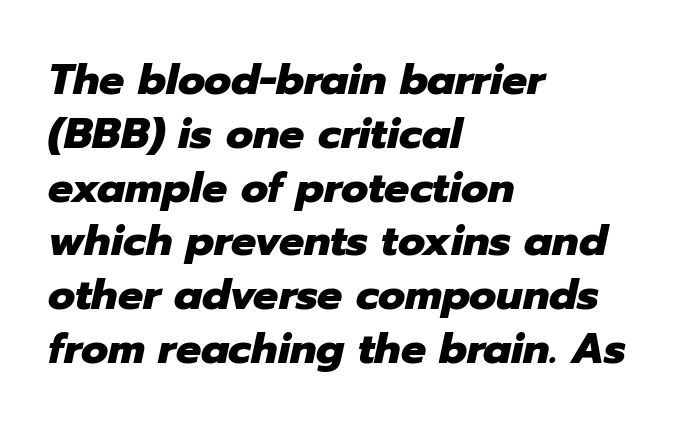
Q: Is the text bold? A: Yes.
Q: Is the text italic (slanted)? A: Yes, it leans right by about 12 degrees.
Q: Is the text underlined? A: No.
Q: How is the paragraph aligned? A: Left-aligned.
Q: Is the spacing between letters normal or unusually wide? A: Normal.
Q: Is the spacing between lines tight, normal or loose? A: Normal.
Q: Width (condensed, normal, or wide)? A: Normal.
Q: Stroke contrast? A: Low.
Q: x-height? A: Medium.
Q: Monospaced? A: No.
